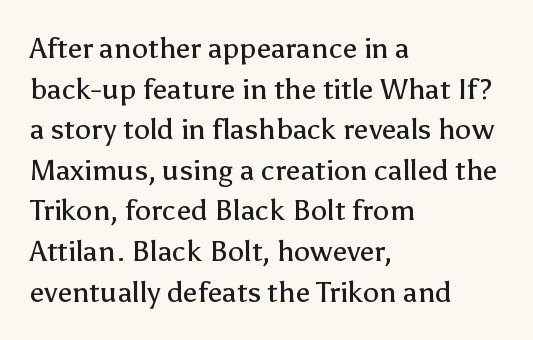
The image shows 29 px regular-weight sans-serif type, upright; set left-aligned, normal line spacing (1.4x), normal letter spacing, not underlined; low stroke contrast and a medium x-height.
